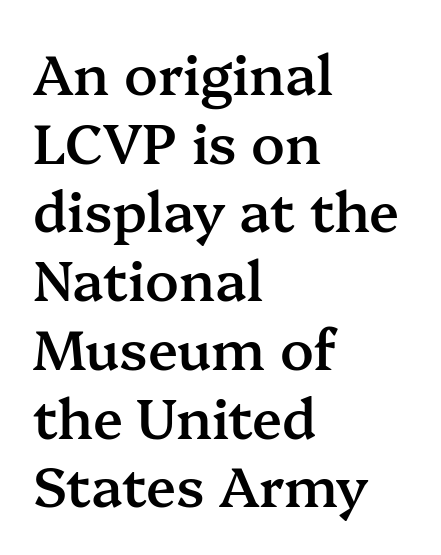
Q: Is the text bold? A: Semi-bold.
Q: Is the text italic (slanted)? A: No, it is upright.
Q: Is the typeface a serif or a sans-serif typeface? A: Serif.
Q: Is the text underlined? A: No.
Q: How is the paragraph aligned? A: Left-aligned.
Q: Is the spacing between letters normal or unusually wide? A: Normal.
Q: Is the spacing between lines tight, normal or loose? A: Normal.
Q: Width (condensed, normal, or wide)? A: Normal.
Q: Stroke contrast? A: Medium.
Q: x-height? A: Medium.
Q: Monospaced? A: No.
